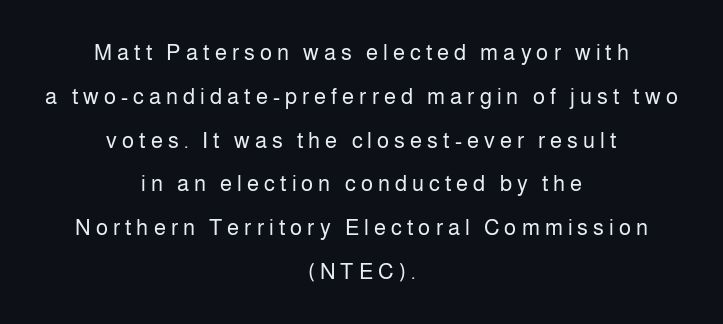
The image shows 22 px text type, upright; set centered, loose line spacing (1.99x), unusually wide letter spacing (+0.23 em), not underlined.
